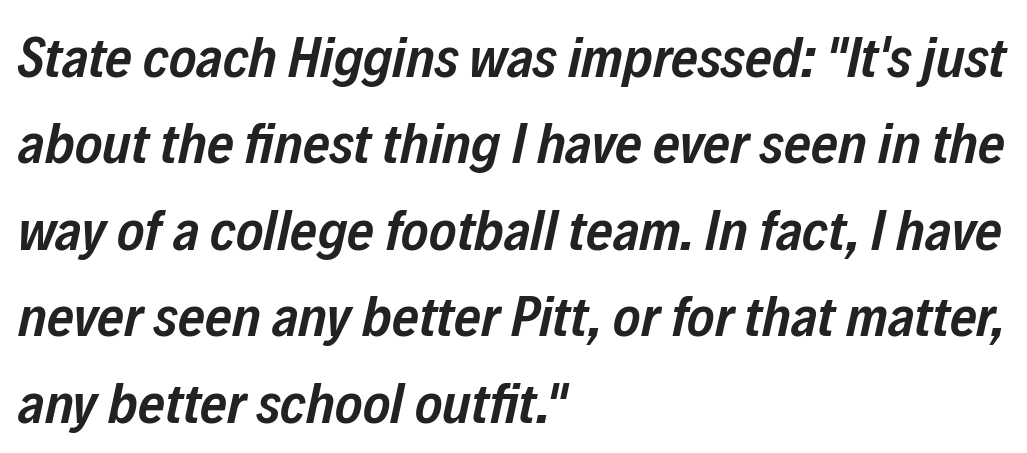
{"italic": "yes", "lean": "right", "slant_degrees": 12, "bold": "semi", "weight": "semibold", "width": "condensed", "stroke_contrast": "low", "x_height": "medium", "monospaced": "no", "underline": "no", "align": "left", "line_spacing": "normal", "line_spacing_ratio": 1.49, "letter_spacing": "normal", "letter_spacing_em": 0.0, "glyph_px": 58}
